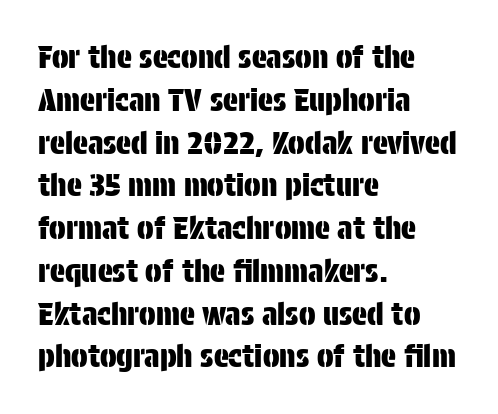
The image shows 31 px condensed sans-serif type, upright; set left-aligned, normal line spacing (1.38x), normal letter spacing, not underlined; low stroke contrast and a large x-height.
